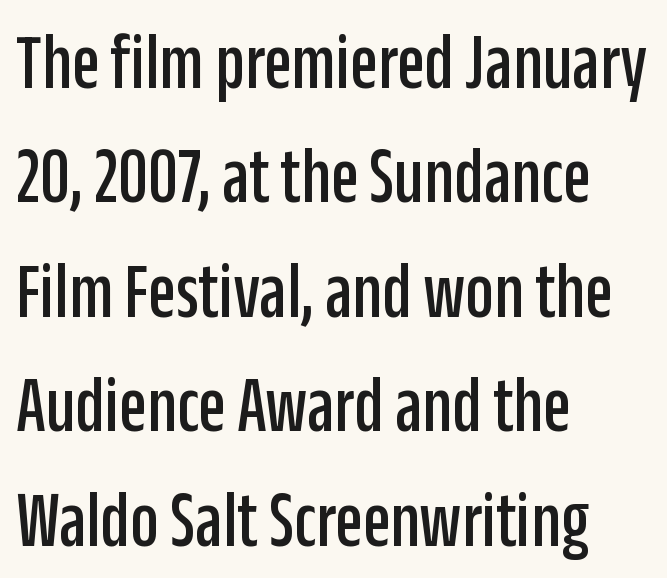
The image shows 80 px condensed sans-serif type, upright; set left-aligned, normal line spacing (1.43x), normal letter spacing, not underlined; low stroke contrast and a large x-height.
